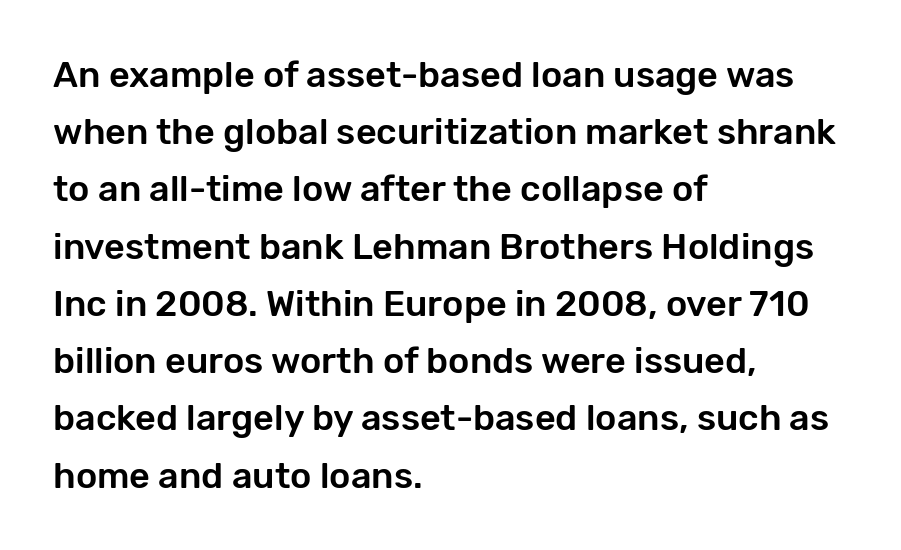
{"serif": "no", "italic": "no", "width": "normal", "stroke_contrast": "low", "x_height": "medium", "monospaced": "no", "underline": "no", "align": "left", "line_spacing": "normal", "line_spacing_ratio": 1.59, "letter_spacing": "normal", "letter_spacing_em": 0.0, "glyph_px": 36}
